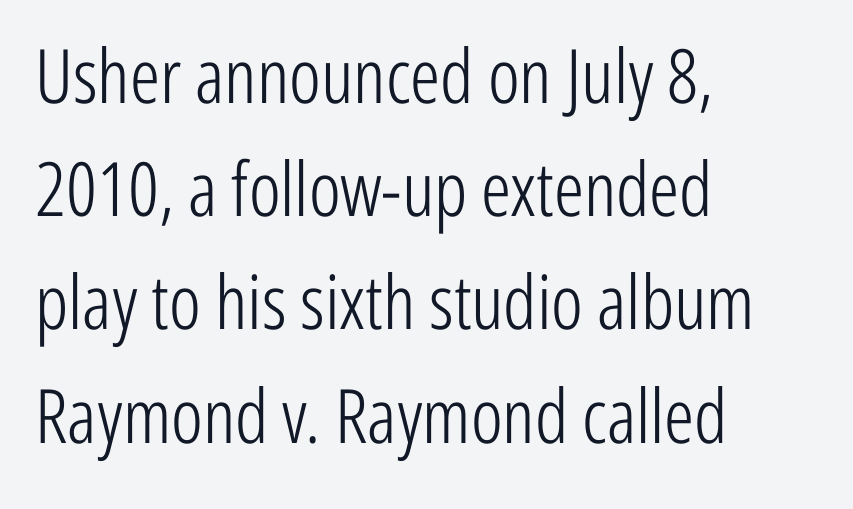
Q: Is the text bold? A: No.
Q: Is the text italic (slanted)? A: No, it is upright.
Q: Is the typeface a serif or a sans-serif typeface? A: Sans-serif.
Q: Is the text underlined? A: No.
Q: How is the paragraph aligned? A: Left-aligned.
Q: Is the spacing between letters normal or unusually wide? A: Normal.
Q: Is the spacing between lines tight, normal or loose? A: Normal.
Q: Width (condensed, normal, or wide)? A: Condensed.
Q: Stroke contrast? A: Low.
Q: x-height? A: Medium.
Q: Monospaced? A: No.
